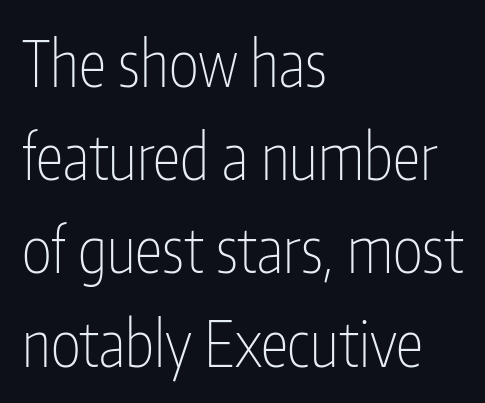
The image shows 63 px thin, condensed sans-serif type, upright; set left-aligned, normal line spacing (1.48x), normal letter spacing, not underlined; low stroke contrast and a medium x-height.
